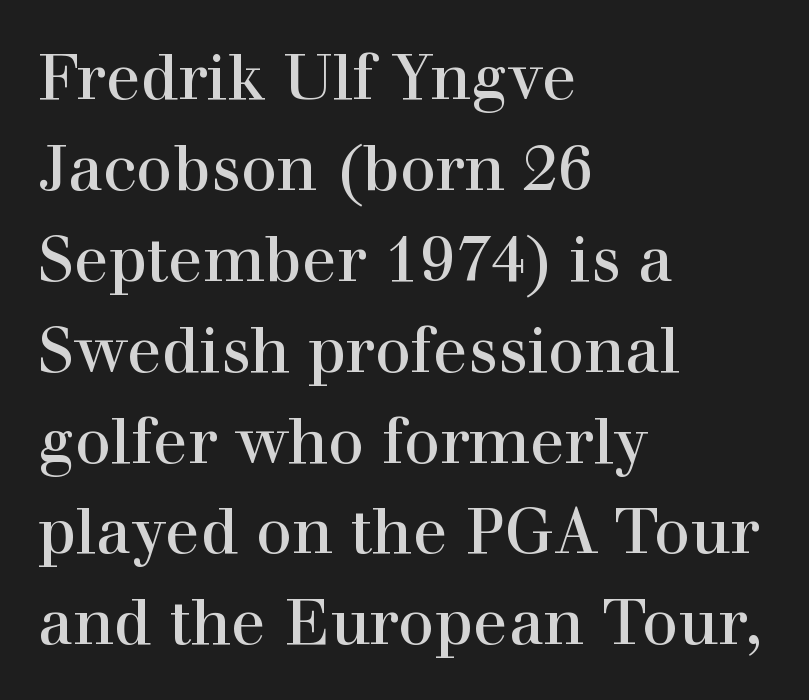
Students, note that the glyphs here touch the page at normal intervals. Spacing verdict: proportional, widths tailored to each character. Letters rest on an invisible, unmarked baseline. The ragged edge is on the right, which tells us the setting is flush left. Each new line begins a customary step beneath the previous one. Note: serifs present on the glyphs.
